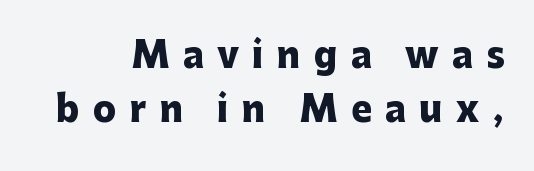
{"serif": "no", "italic": "no", "bold": "yes", "weight": "heavy", "width": "normal", "stroke_contrast": "low", "x_height": "medium", "monospaced": "no", "underline": "no", "line_spacing": "normal", "line_spacing_ratio": 1.54, "letter_spacing": "wide", "letter_spacing_em": 0.38, "glyph_px": 35}
